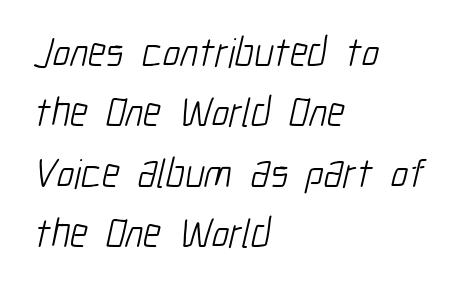
The image shows 41 px light, condensed sans-serif type; set left-aligned, normal line spacing (1.47x), normal letter spacing, not underlined; low stroke contrast and a medium x-height.
